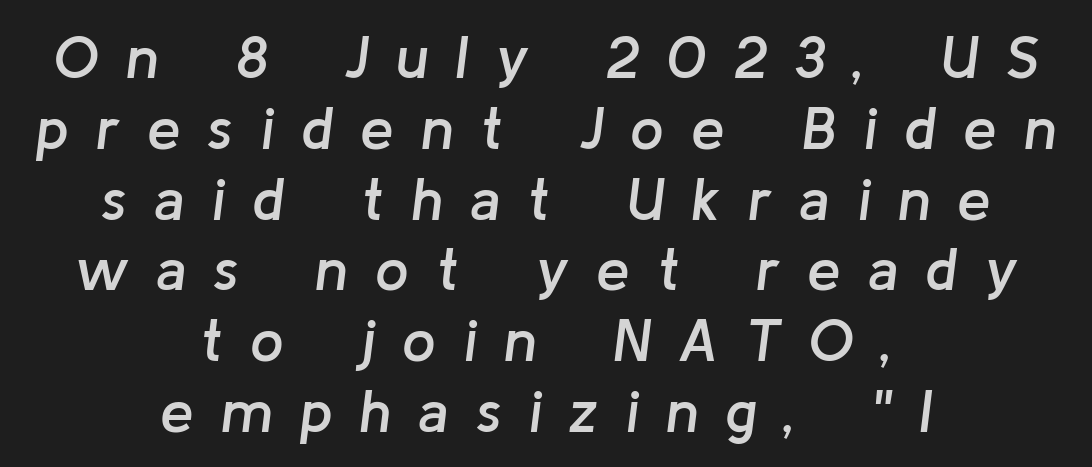
Q: Is the text bold? A: Semi-bold.
Q: Is the text italic (slanted)? A: Yes, it leans right by about 8 degrees.
Q: Is the text underlined? A: No.
Q: How is the paragraph aligned? A: Centered.
Q: Is the spacing between letters normal or unusually wide? A: Unusually wide.
Q: Width (condensed, normal, or wide)? A: Normal.
Q: Stroke contrast? A: Low.
Q: x-height? A: Medium.
Q: Monospaced? A: No.
